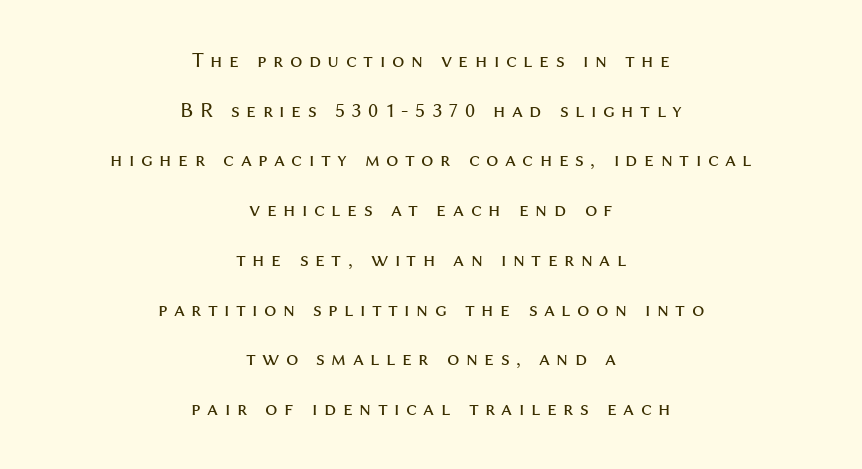
Type without underlining. When letters stand straight like this, we call the style roman or upright. Ink coverage per letter is moderate at most. Students, observe: this is what heavily led, spacious text looks like.
